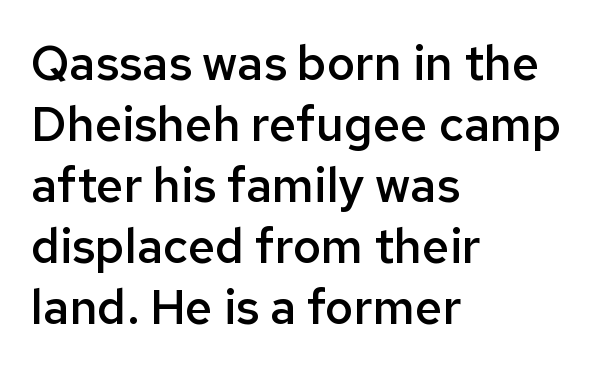
{"serif": "no", "italic": "no", "bold": "semi", "weight": "semibold", "width": "normal", "stroke_contrast": "low", "x_height": "medium", "monospaced": "no", "underline": "no", "align": "left", "line_spacing": "normal", "line_spacing_ratio": 1.27, "letter_spacing": "normal", "letter_spacing_em": 0.0, "glyph_px": 48}
